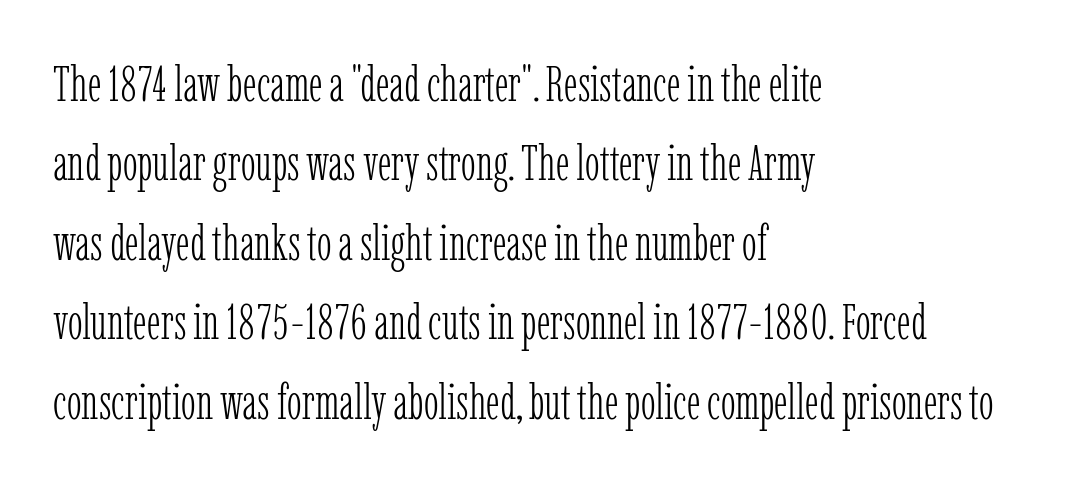
Q: Is the text bold? A: No.
Q: Is the text italic (slanted)? A: No, it is upright.
Q: Is the typeface a serif or a sans-serif typeface? A: Serif.
Q: Is the text underlined? A: No.
Q: How is the paragraph aligned? A: Left-aligned.
Q: Is the spacing between letters normal or unusually wide? A: Normal.
Q: Is the spacing between lines tight, normal or loose? A: Normal.
Q: Width (condensed, normal, or wide)? A: Condensed.
Q: Stroke contrast? A: Low.
Q: x-height? A: Medium.
Q: Monospaced? A: No.
